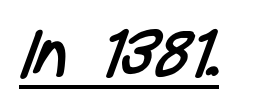
Proportional: the letters do not fall into vertical columns. The type is set solid horizontally, with unmodified tracking. A continuous stroke trails under the words, as in a hyperlink. Vertical stems look standard width or narrower in stroke.
